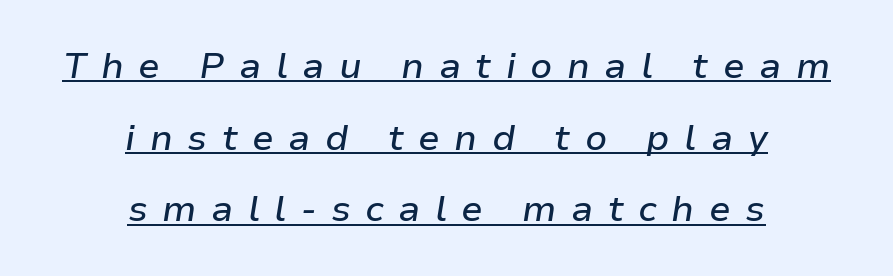
Q: Is the text italic (slanted)? A: Yes, it leans right by about 9 degrees.
Q: Is the text underlined? A: Yes.
Q: How is the paragraph aligned? A: Centered.
Q: Is the spacing between letters normal or unusually wide? A: Unusually wide.
Q: Is the spacing between lines tight, normal or loose? A: Loose.
Q: Width (condensed, normal, or wide)? A: Normal.
Q: Stroke contrast? A: Low.
Q: x-height? A: Medium.
Q: Monospaced? A: No.
